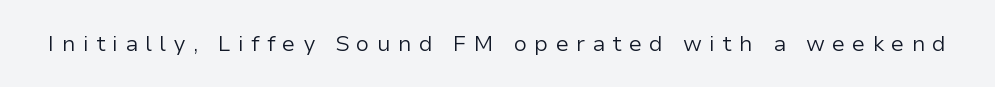
The image shows 22 px text type, upright; set unusually wide letter spacing (+0.32 em), not underlined.
